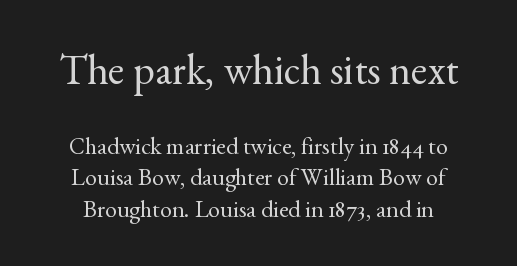
Think of a printed novel: that variable character pitch is what you see here. The type sits square on the baseline with zero lean. Stem width sits at or under what a default text font uses. Serif or sans? Serif — the stroke terminals have little feet.
